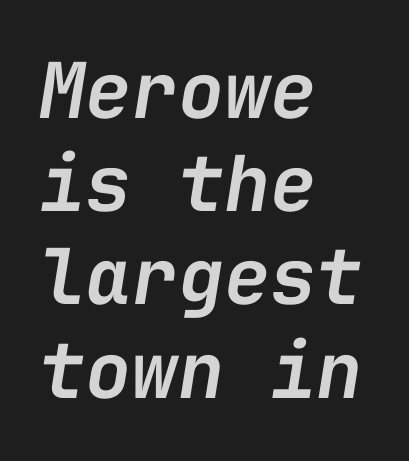
The glyphs have the mass of a demibold cut, below bold. The type is set solid horizontally, with unmodified tracking. Letters rest on an invisible, unmarked baseline. Designer's note — italics engaged. Looks like terminal output: every glyph gets an equal slot.
